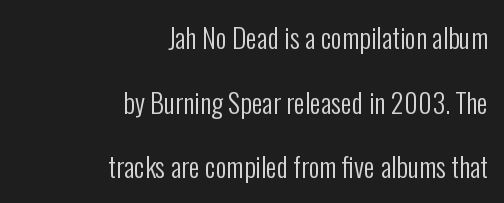
Q: Is the text bold? A: No.
Q: Is the text italic (slanted)? A: No, it is upright.
Q: Is the text underlined? A: No.
Q: How is the paragraph aligned? A: Right-aligned.
Q: Is the spacing between letters normal or unusually wide? A: Normal.
Q: Is the spacing between lines tight, normal or loose? A: Loose.
